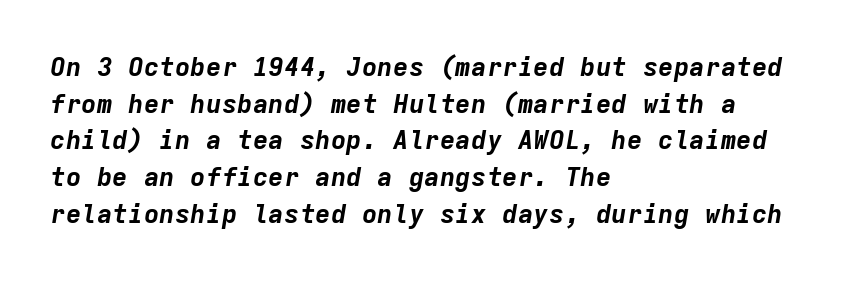
Q: Is the text bold? A: Yes.
Q: Is the text italic (slanted)? A: Yes, it leans right by about 9 degrees.
Q: Is the text underlined? A: No.
Q: How is the paragraph aligned? A: Left-aligned.
Q: Is the spacing between letters normal or unusually wide? A: Normal.
Q: Is the spacing between lines tight, normal or loose? A: Normal.
